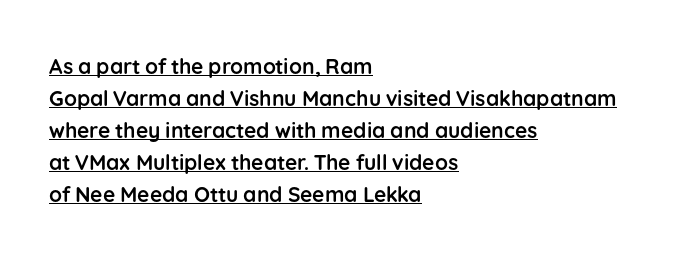
{"italic": "no", "bold": "yes", "underline": "yes", "align": "left", "line_spacing": "normal", "line_spacing_ratio": 1.52, "letter_spacing": "normal", "letter_spacing_em": 0.0, "glyph_px": 21}
